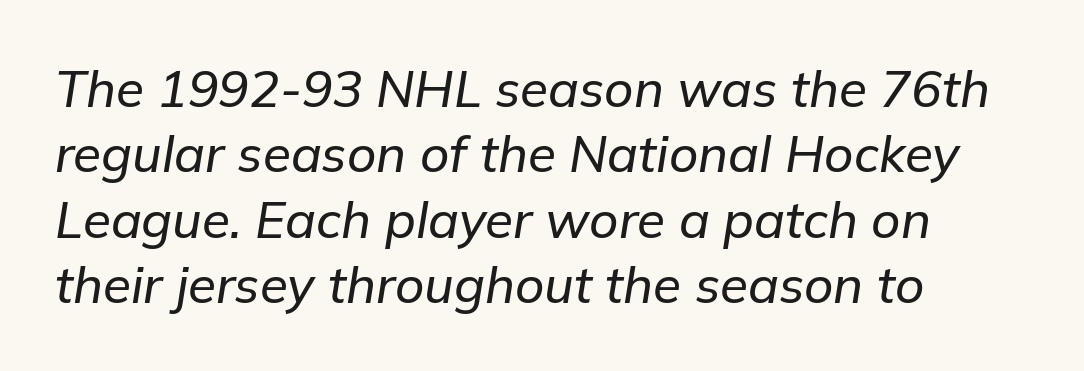
Each row of text sits above clean, open space. The passage shown is typed in a proportional face where columns would drift. The whole block is typeset with a tilt. Reading down the column, the eye jumps a familiar distance to each next line. Look at the tracking — it's just the regular setting, nothing added. These lines are set flush left with a ragged right edge.
